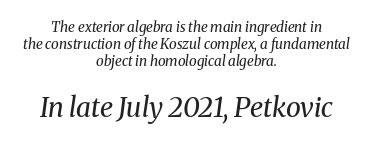
Does the lettering tilt? It does — this is italic. Anything drawn beneath the words? Only blank space. Horizontally, the lines are justified to the midpoint only. Larger block? The one below; the one above is distinctly smaller. You could call the tracking neutral — neither tight nor loose. The font is comparable to plain body text, perhaps lighter.
